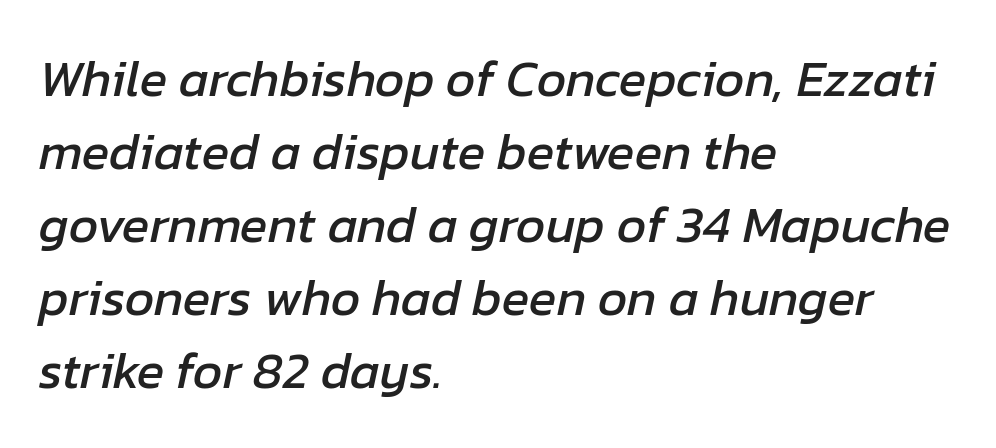
Q: Is the text italic (slanted)? A: Yes, it leans right by about 12 degrees.
Q: Is the text underlined? A: No.
Q: How is the paragraph aligned? A: Left-aligned.
Q: Is the spacing between letters normal or unusually wide? A: Normal.
Q: Is the spacing between lines tight, normal or loose? A: Normal.
Q: Width (condensed, normal, or wide)? A: Normal.
Q: Stroke contrast? A: Low.
Q: x-height? A: Medium.
Q: Monospaced? A: No.
